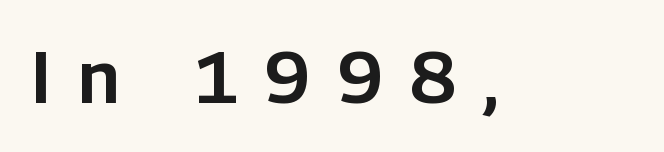
Does the lettering tilt? It doesn't — this is upright. The typeface chosen for these lines omits serifs. Any mark beneath the type? The region is blank. The line texture is sparse and dotted thanks to wide tracking. Each letter keeps its own natural width here, so spacing adapts to shape.
